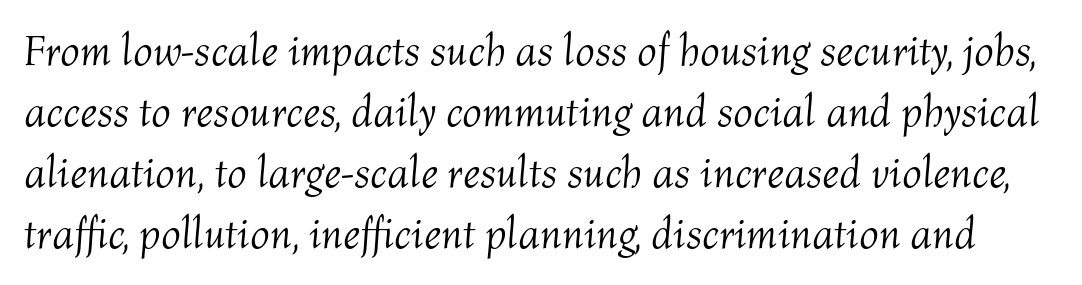
The image shows 43 px light type, italic (leaning right); set normal line spacing (1.42x), normal letter spacing, not underlined; medium stroke contrast and a medium x-height.
